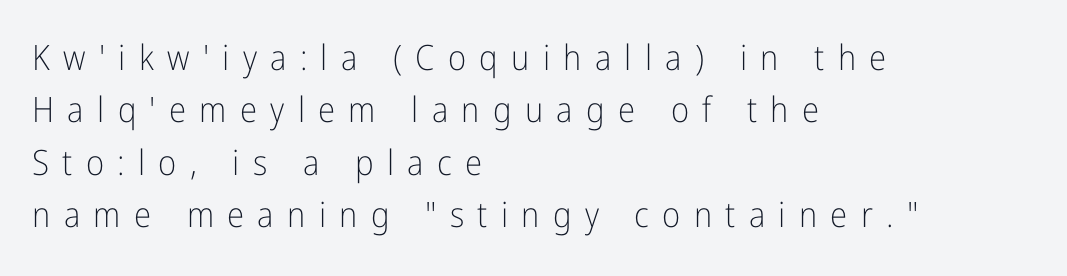
Style check: upright. Does the copy run flush right? No — it runs flush left. Baseline-to-baseline distance is the conventional proportion of letter height. Observe the absence of serifs on each vertical stroke in this sample. The face used here is proportionally spaced, like ordinary book or web type.
